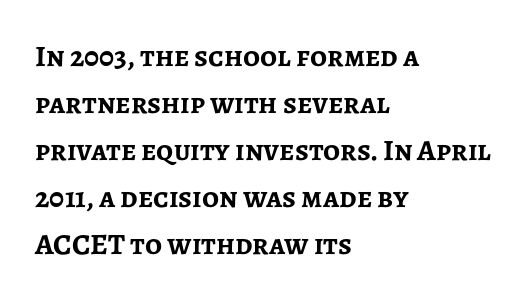
Posture: vertical. On the weight axis this lands at bold, roughly 700. Vertically, the passage feels balanced, rows spaced as you'd expect. Each letter's strokes conclude bluntly, with no projecting serifs. The passage shown has conventional tracking throughout. Varying glyph widths throughout — classic text-font behaviour.
